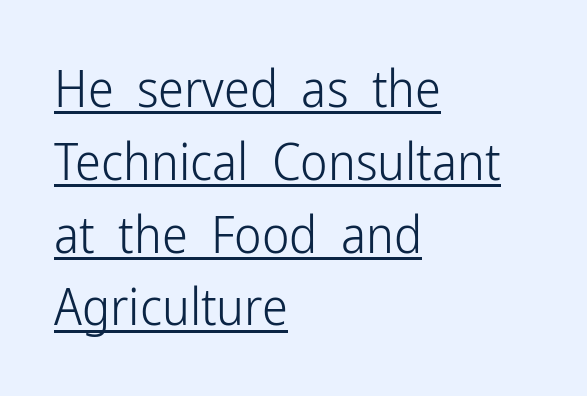
The image shows 52 px light, condensed sans-serif type, upright; set left-aligned, normal line spacing (1.4x), normal letter spacing, underlined; low stroke contrast and a medium x-height.
